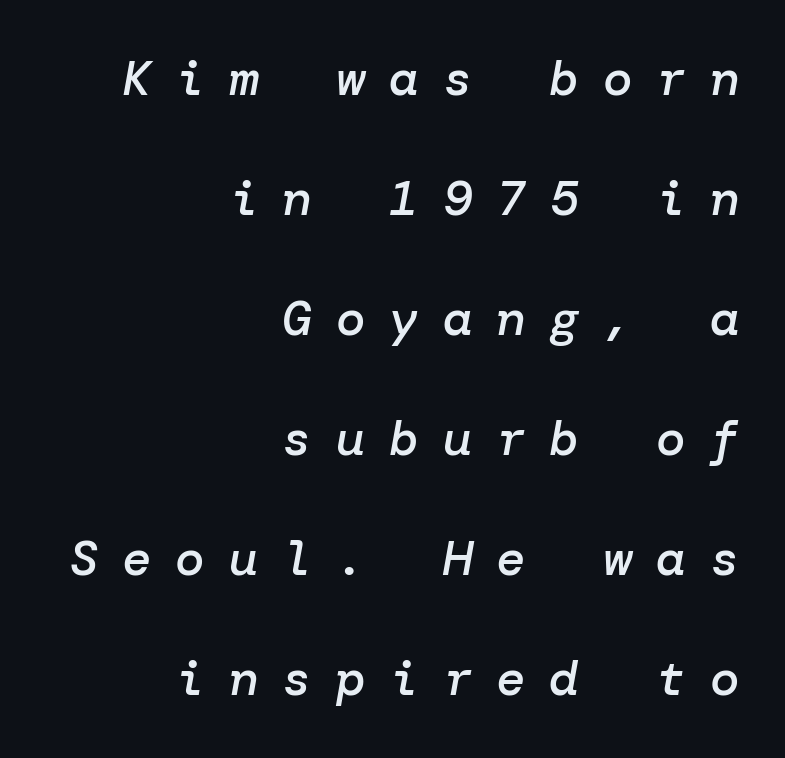
{"italic": "yes", "lean": "right", "slant_degrees": 10, "bold": "semi", "weight": "semibold", "width": "normal", "stroke_contrast": "low", "x_height": "medium", "underline": "no", "align": "right", "line_spacing": "loose", "line_spacing_ratio": 2.45, "letter_spacing": "wide", "letter_spacing_em": 0.49, "glyph_px": 49}
